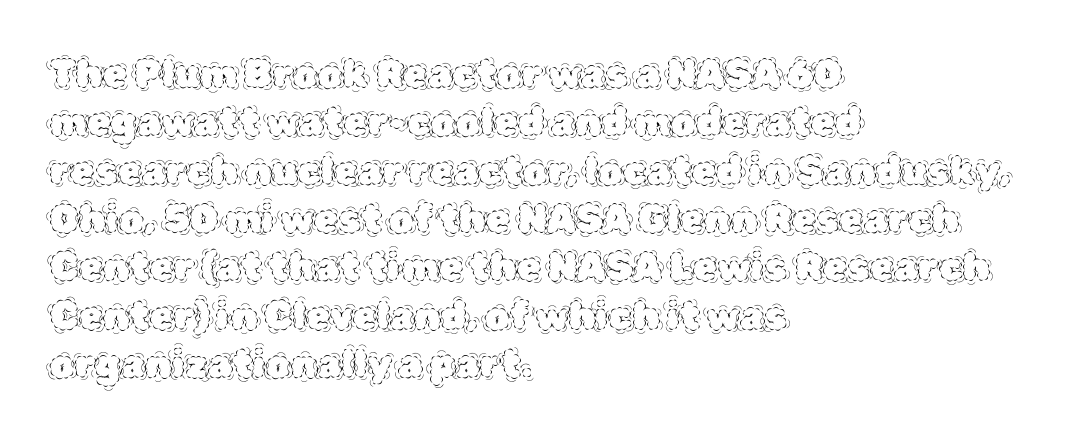
Q: Is the text bold? A: No.
Q: Is the text italic (slanted)? A: No, it is upright.
Q: Is the text underlined? A: No.
Q: How is the paragraph aligned? A: Left-aligned.
Q: Is the spacing between letters normal or unusually wide? A: Normal.
Q: Width (condensed, normal, or wide)? A: Normal.
Q: x-height? A: Large.
Q: Monospaced? A: No.
